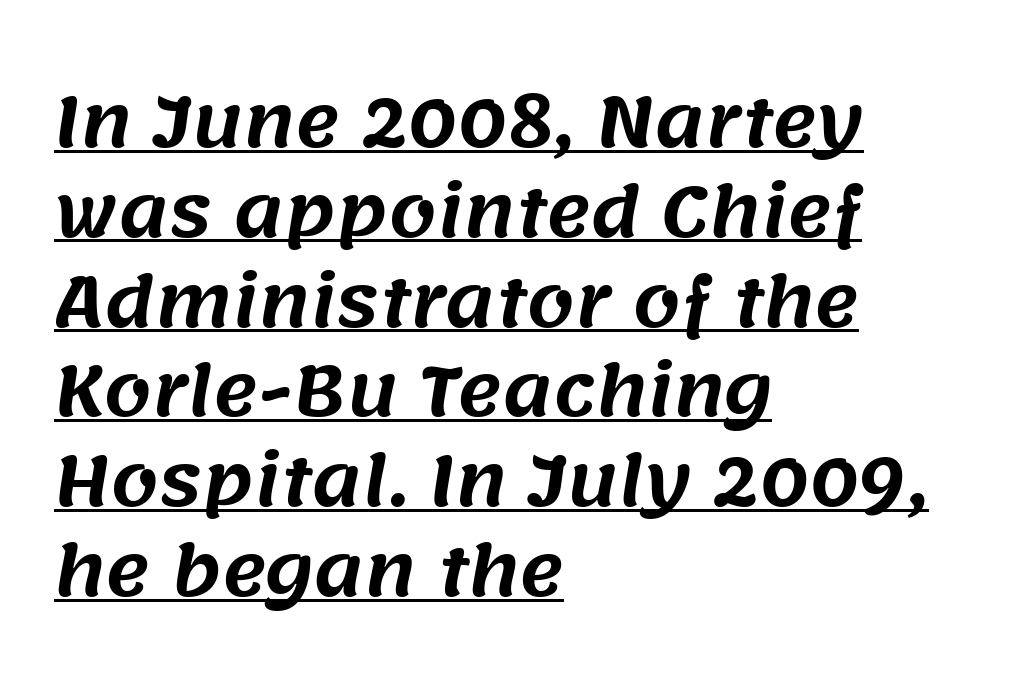
The image shows 68 px sans-serif type; set left-aligned, normal line spacing (1.32x), normal letter spacing, underlined; medium stroke contrast and a large x-height.
